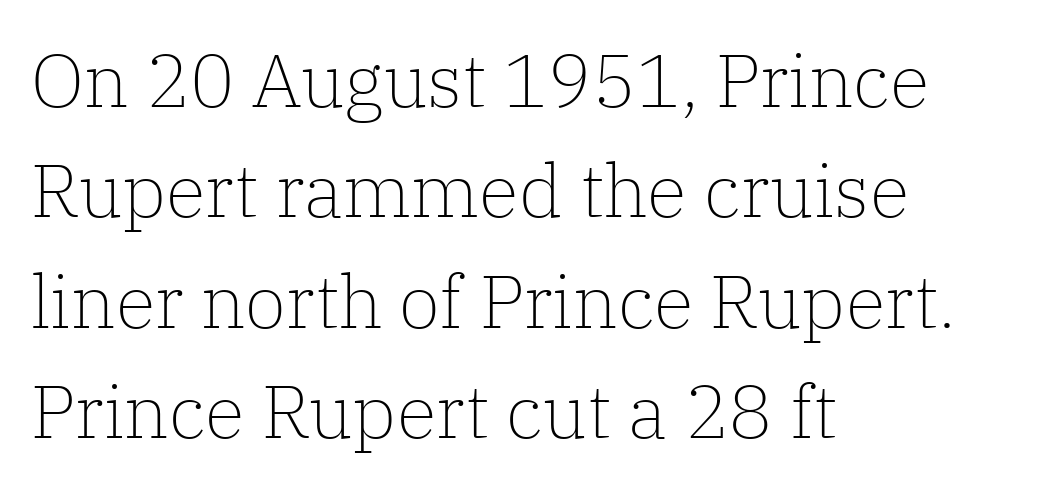
{"serif": "yes", "italic": "no", "bold": "no", "weight": "light", "width": "normal", "stroke_contrast": "low", "x_height": "medium", "monospaced": "no", "underline": "no", "align": "left", "line_spacing": "normal", "line_spacing_ratio": 1.49, "letter_spacing": "normal", "letter_spacing_em": 0.0, "glyph_px": 74}
